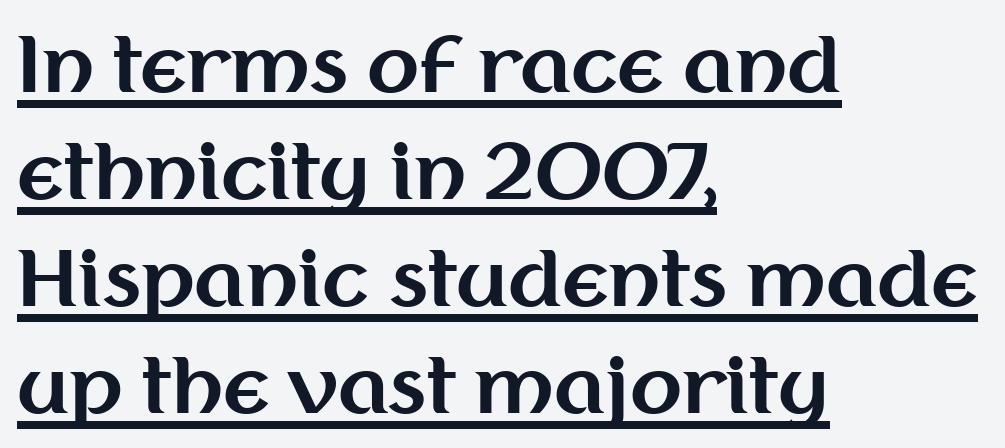
Q: Is the text bold? A: Yes.
Q: Is the text italic (slanted)? A: No, it is upright.
Q: Is the typeface a serif or a sans-serif typeface? A: Sans-serif.
Q: Is the text underlined? A: Yes.
Q: How is the paragraph aligned? A: Left-aligned.
Q: Is the spacing between letters normal or unusually wide? A: Normal.
Q: Is the spacing between lines tight, normal or loose? A: Normal.
Q: Width (condensed, normal, or wide)? A: Normal.
Q: Stroke contrast? A: Medium.
Q: x-height? A: Medium.
Q: Monospaced? A: No.
